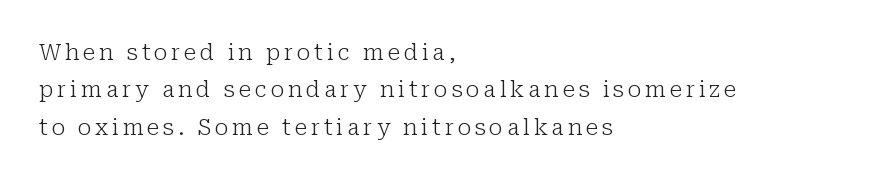
Q: Is the text bold? A: No.
Q: Is the text italic (slanted)? A: No, it is upright.
Q: Is the text underlined? A: No.
Q: How is the paragraph aligned? A: Left-aligned.
Q: Is the spacing between lines tight, normal or loose? A: Normal.
